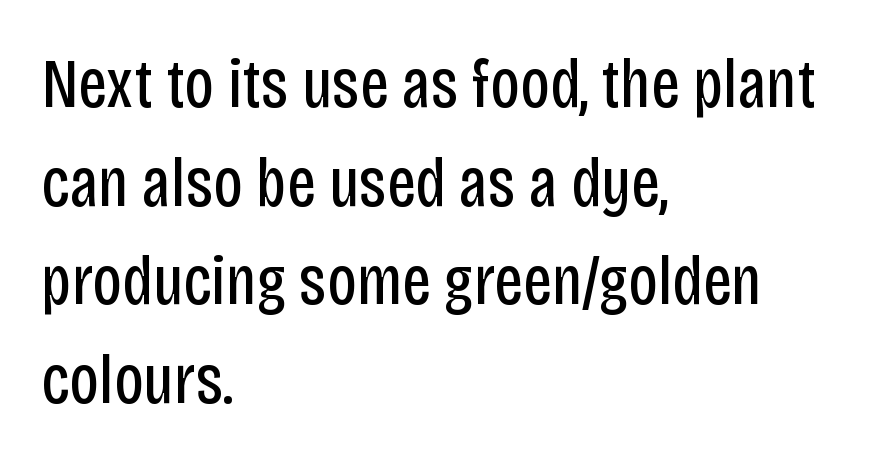
The image shows 70 px regular-weight, condensed sans-serif type, upright; set left-aligned, normal line spacing (1.41x), normal letter spacing, not underlined; low stroke contrast and a large x-height.
